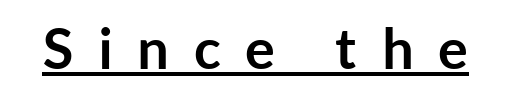
The image shows 56 px semibold sans-serif type, upright; set unusually wide letter spacing (+0.44 em), underlined; low stroke contrast and a medium x-height.
